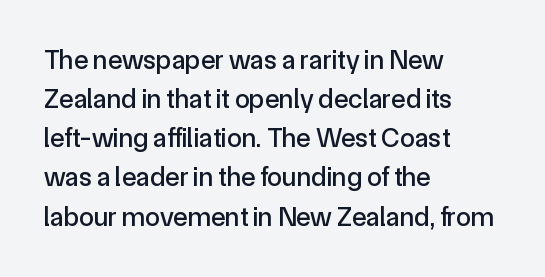
{"italic": "no", "underline": "no", "align": "left", "line_spacing": "normal", "line_spacing_ratio": 1.45, "letter_spacing": "normal", "letter_spacing_em": 0.0, "glyph_px": 27}
